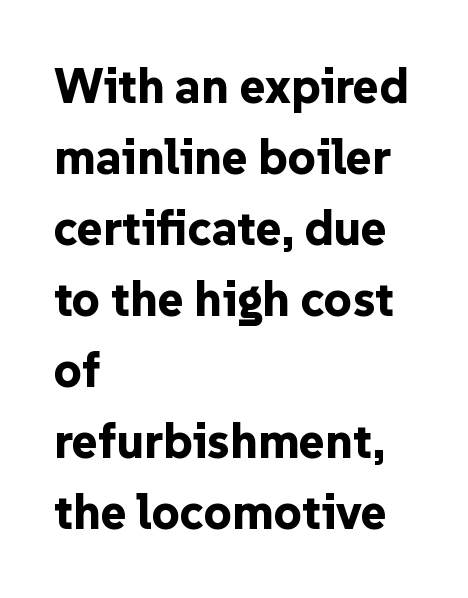
The image shows 49 px bold sans-serif type, upright; set left-aligned, normal line spacing (1.45x), normal letter spacing, not underlined; low stroke contrast and a medium x-height.
